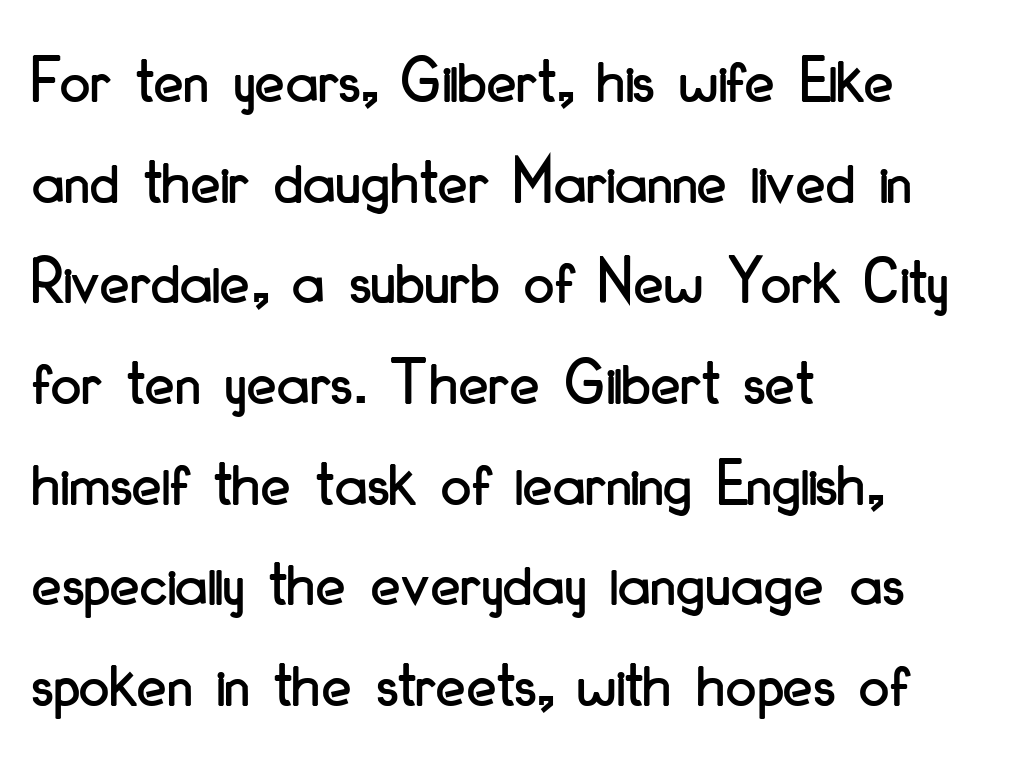
Q: Is the text italic (slanted)? A: No, it is upright.
Q: Is the typeface a serif or a sans-serif typeface? A: Sans-serif.
Q: Is the text underlined? A: No.
Q: How is the paragraph aligned? A: Left-aligned.
Q: Is the spacing between letters normal or unusually wide? A: Normal.
Q: Is the spacing between lines tight, normal or loose? A: Normal.
Q: Width (condensed, normal, or wide)? A: Condensed.
Q: Stroke contrast? A: Low.
Q: x-height? A: Small.
Q: Monospaced? A: No.
